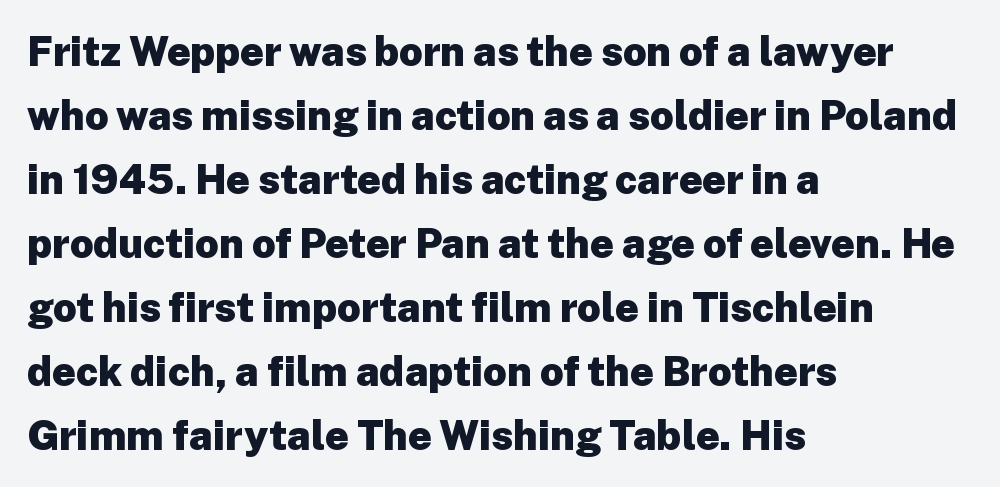
{"serif": "no", "italic": "no", "bold": "yes", "weight": "heavy", "width": "normal", "stroke_contrast": "low", "x_height": "medium", "monospaced": "no", "underline": "no", "align": "left", "line_spacing": "normal", "line_spacing_ratio": 1.56, "letter_spacing": "normal", "letter_spacing_em": 0.0, "glyph_px": 41}
